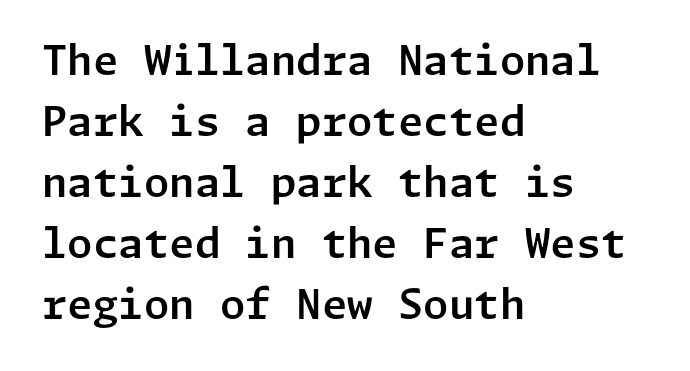
The font family rendered here belongs to the sans-serif group. Upright lettering throughout. One-word summary of the alignment: left. The rendering uses a moderate line-height, typical for paragraphs.
